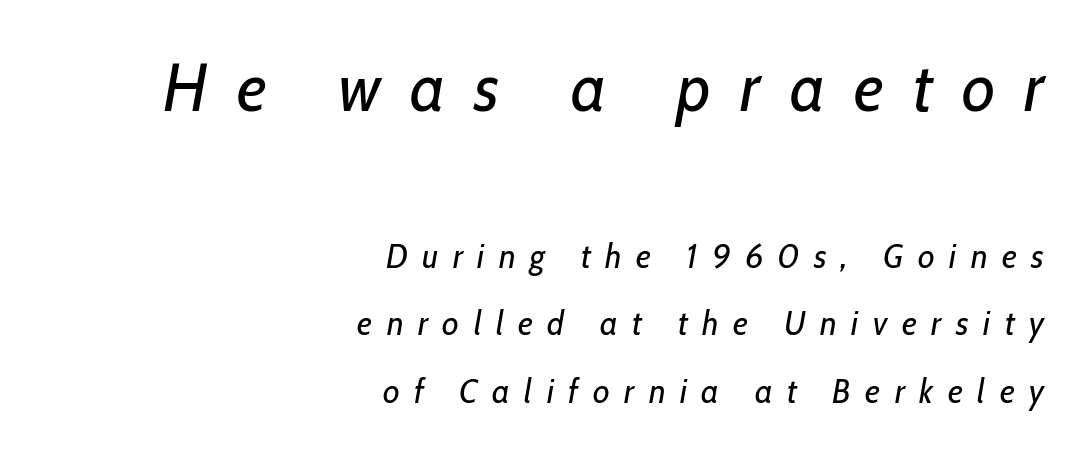
The first block has been scaled up relative to the second. The ragged edge is on the left, which tells us the setting is flush right. Here the glyphs are tracked loosely, breaking word shapes into spaced letters. Each new line begins a long way beneath the previous one. These glyphs show unthickened strokes, regular width or finer. The space beneath each line is pristine and unruled.
